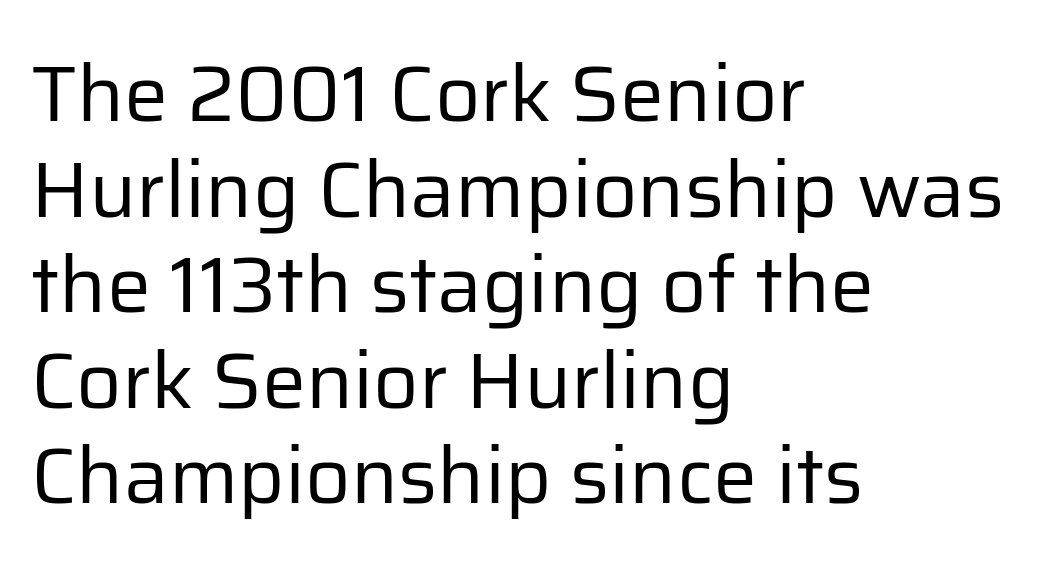
The image shows 79 px regular-weight sans-serif type, upright; set left-aligned, line spacing 1.21x, normal letter spacing, not underlined; low stroke contrast and a medium x-height.
